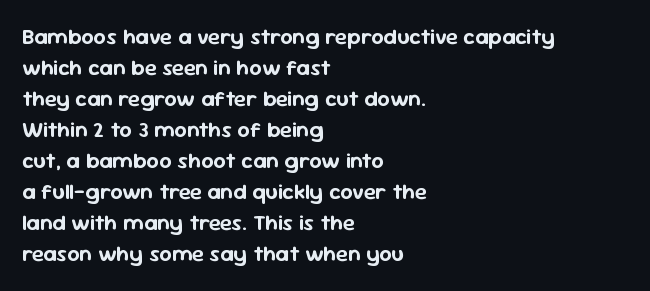
Q: Is the text italic (slanted)? A: No, it is upright.
Q: Is the text underlined? A: No.
Q: How is the paragraph aligned? A: Left-aligned.
Q: Is the spacing between letters normal or unusually wide? A: Normal.
Q: Is the spacing between lines tight, normal or loose? A: Normal.
